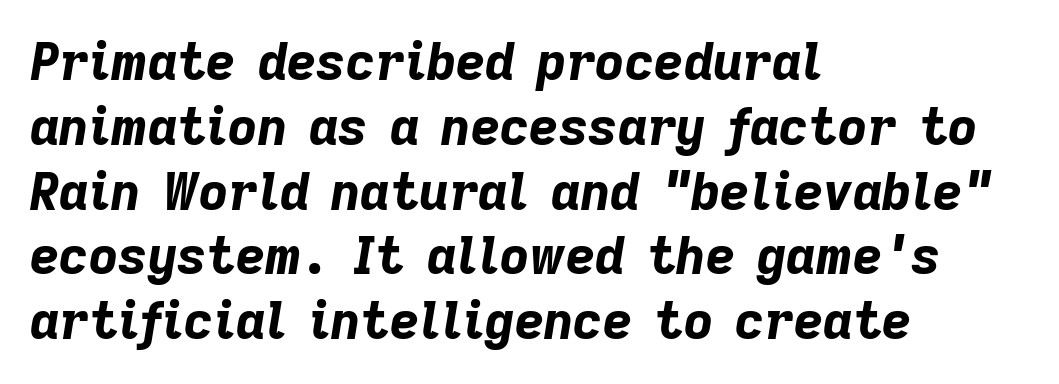
The image shows 51 px bold type, italic (leaning right); set left-aligned, normal line spacing (1.27x), normal letter spacing, not underlined; low stroke contrast and a medium x-height.
